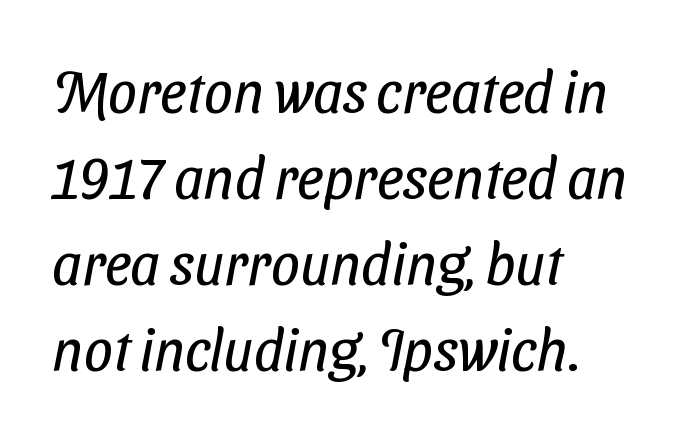
The image shows 58 px regular-weight, condensed sans-serif type; set left-aligned, normal line spacing (1.48x), normal letter spacing, not underlined; low stroke contrast and a medium x-height.
